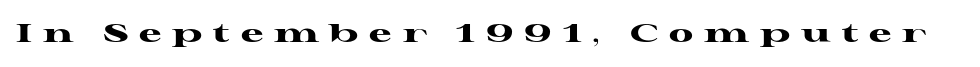
Q: Is the text bold? A: Yes.
Q: Is the text italic (slanted)? A: No, it is upright.
Q: Is the text underlined? A: No.
Q: Is the spacing between letters normal or unusually wide? A: Unusually wide.
